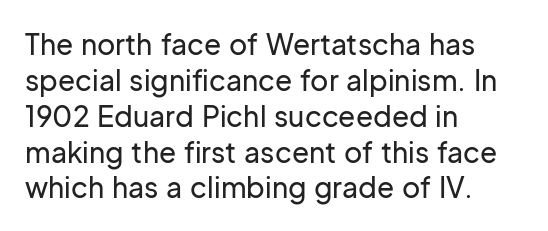
{"serif": "no", "italic": "no", "width": "normal", "stroke_contrast": "low", "x_height": "medium", "monospaced": "no", "underline": "no", "align": "left", "line_spacing": "normal", "line_spacing_ratio": 1.28, "letter_spacing": "normal", "letter_spacing_em": 0.0, "glyph_px": 28}
